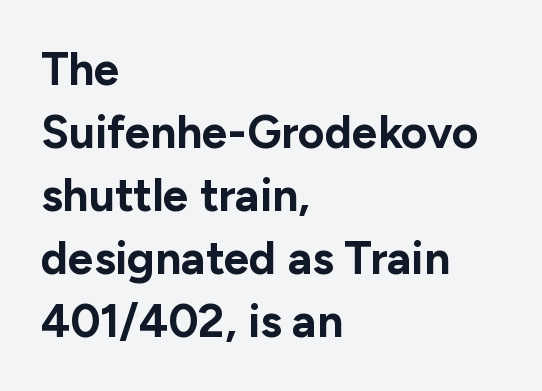
The image shows 46 px bold sans-serif type, upright; set left-aligned, normal line spacing (1.37x), normal letter spacing, not underlined; low stroke contrast and a medium x-height.
